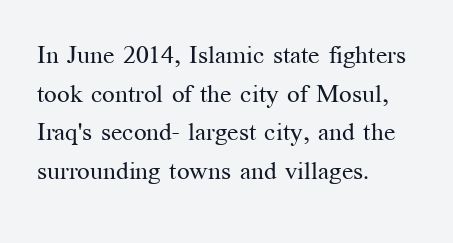
The image shows 25 px text type, upright; set left-aligned, normal line spacing (1.55x), normal letter spacing, not underlined.
